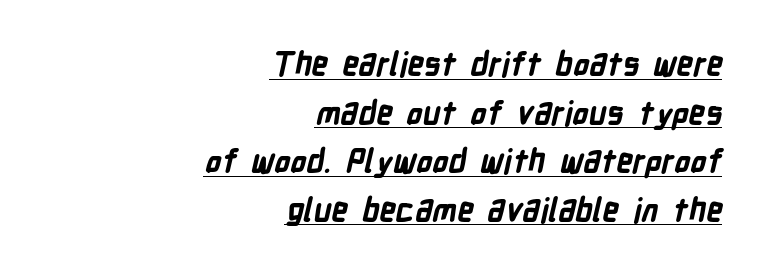
The image shows 32 px bold, condensed sans-serif type; set right-aligned, normal line spacing (1.52x), normal letter spacing, underlined; low stroke contrast and a medium x-height.
